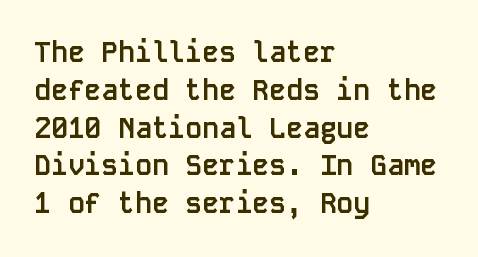
This sample uses an upright cut, with every glyph sitting square on the baseline. Honestly, the row spacing looks completely unremarkable. Letters rest on an invisible, unmarked baseline. Heft: maximum for text — a bold. Here the designer chose a console-style face with uniform glyph widths. Alignment: flush left.
